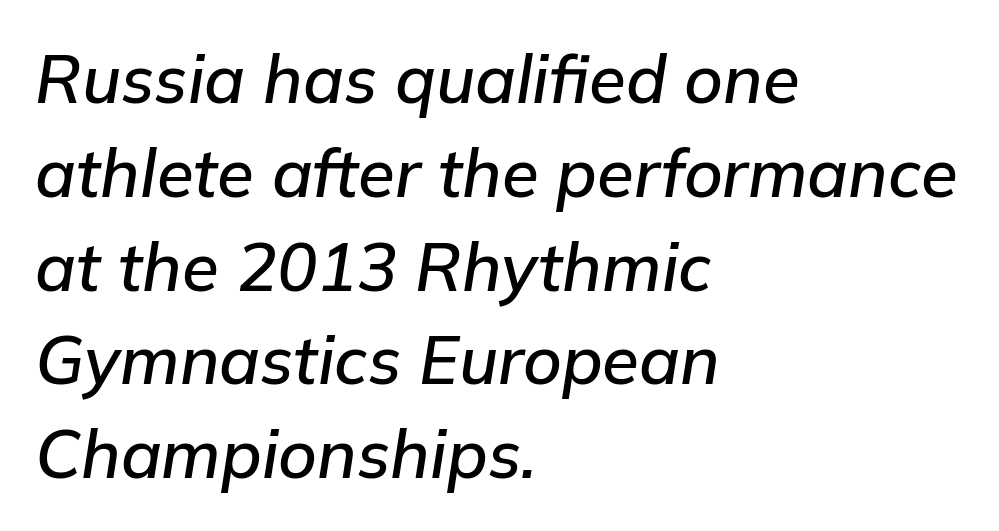
Q: Is the text italic (slanted)? A: Yes, it leans right by about 9 degrees.
Q: Is the text underlined? A: No.
Q: How is the paragraph aligned? A: Left-aligned.
Q: Is the spacing between letters normal or unusually wide? A: Normal.
Q: Is the spacing between lines tight, normal or loose? A: Normal.
Q: Width (condensed, normal, or wide)? A: Normal.
Q: Stroke contrast? A: Low.
Q: x-height? A: Medium.
Q: Monospaced? A: No.
